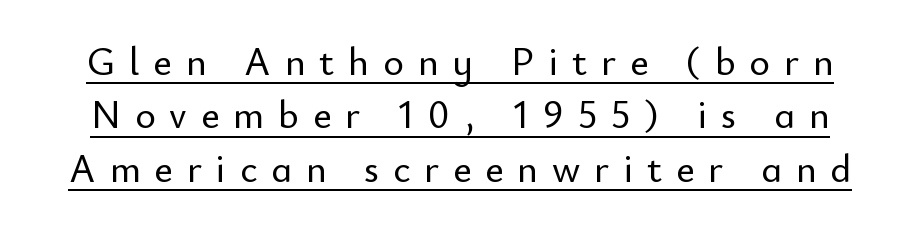
{"serif": "no", "italic": "no", "width": "normal", "stroke_contrast": "low", "x_height": "small", "monospaced": "no", "underline": "yes", "line_spacing": "normal", "line_spacing_ratio": 1.37, "letter_spacing": "wide", "letter_spacing_em": 0.36, "glyph_px": 39}
